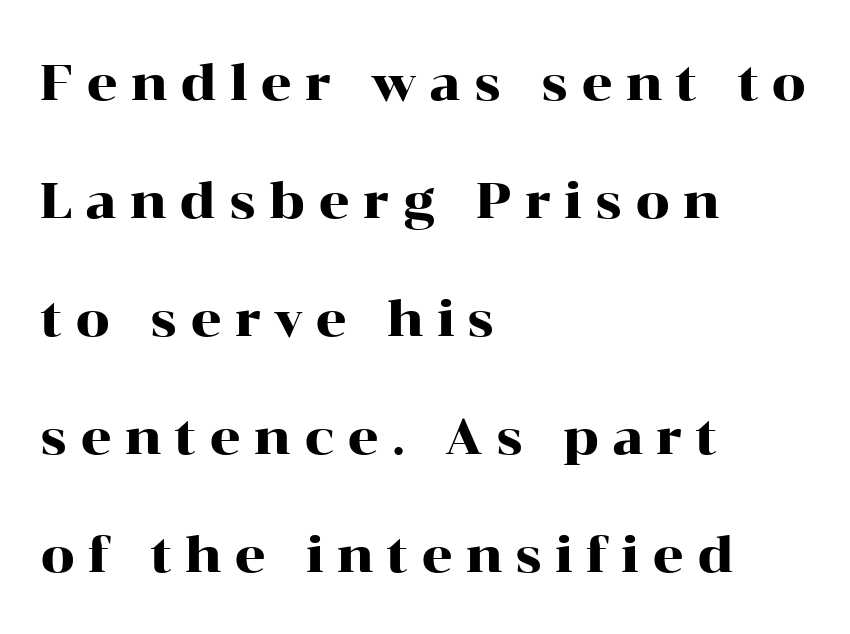
Q: Is the text italic (slanted)? A: No, it is upright.
Q: Is the typeface a serif or a sans-serif typeface? A: Serif.
Q: Is the text underlined? A: No.
Q: How is the paragraph aligned? A: Left-aligned.
Q: Is the spacing between letters normal or unusually wide? A: Unusually wide.
Q: Is the spacing between lines tight, normal or loose? A: Loose.
Q: Width (condensed, normal, or wide)? A: Wide.
Q: Stroke contrast? A: High.
Q: x-height? A: Medium.
Q: Monospaced? A: No.
